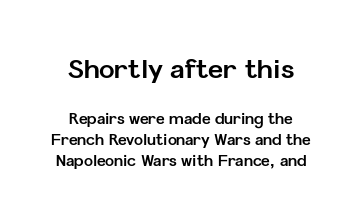
The image shows 26 px bold type, upright; set normal line spacing (1.42x), normal letter spacing, not underlined; the first (top) block is 1.73x larger.
